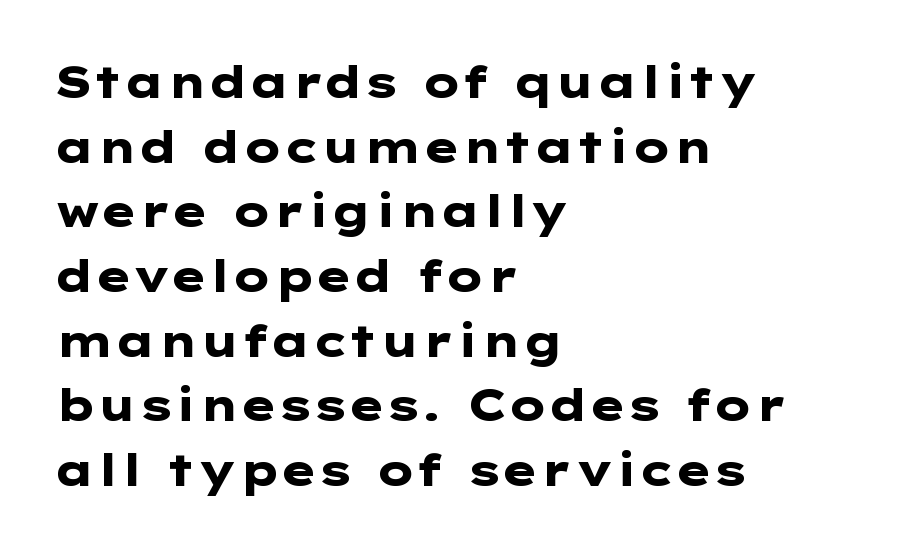
{"serif": "no", "italic": "no", "bold": "yes", "weight": "heavy", "width": "wide", "stroke_contrast": "low", "x_height": "medium", "underline": "no", "align": "left", "line_spacing": "normal", "line_spacing_ratio": 1.47, "letter_spacing": "normal", "letter_spacing_em": 0.0, "glyph_px": 44}
